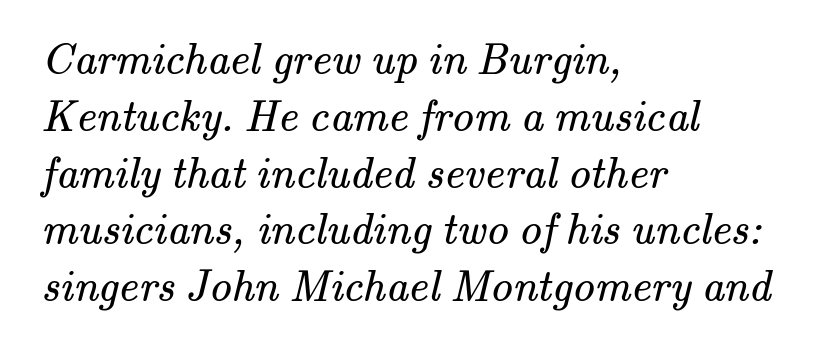
Q: Is the text bold? A: No.
Q: Is the typeface a serif or a sans-serif typeface? A: Serif.
Q: Is the text underlined? A: No.
Q: How is the paragraph aligned? A: Left-aligned.
Q: Is the spacing between letters normal or unusually wide? A: Normal.
Q: Is the spacing between lines tight, normal or loose? A: Normal.
Q: Width (condensed, normal, or wide)? A: Normal.
Q: Stroke contrast? A: Medium.
Q: x-height? A: Small.
Q: Monospaced? A: No.
